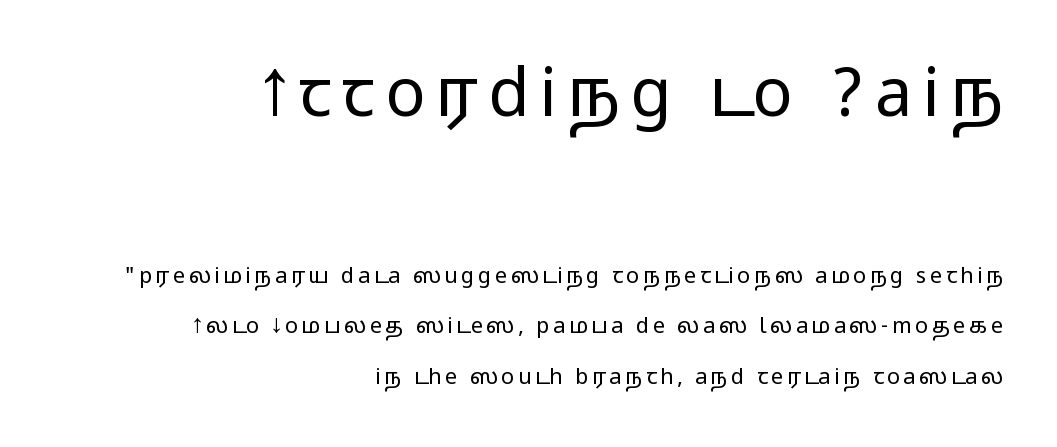
Glance below the letters and you will spot only blank space. Which of the two is more prominent by size? The first, at the top. The lines in this sample share a right terminus and differ only in where they begin. The characters display no serif detailing; their extremities are plain. The passage shown is typed in a proportional face where columns would drift. Every character sits straight up, as roman type does.
